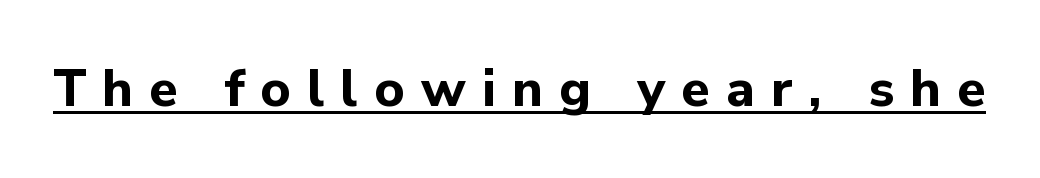
{"serif": "no", "italic": "no", "bold": "yes", "weight": "bold", "width": "normal", "stroke_contrast": "low", "x_height": "medium", "monospaced": "no", "underline": "yes", "letter_spacing": "wide", "letter_spacing_em": 0.31, "glyph_px": 52}
